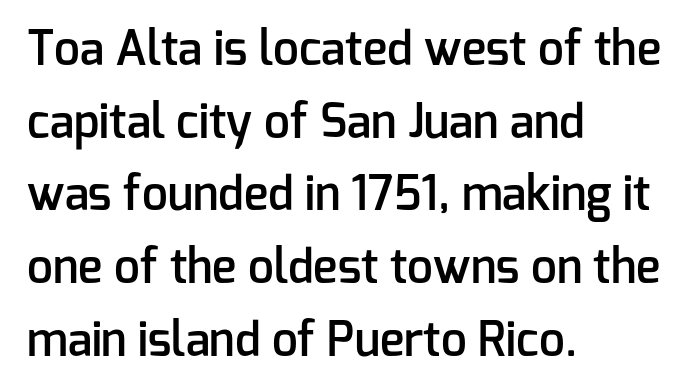
The image shows 46 px semibold sans-serif type, upright; set left-aligned, normal line spacing (1.58x), normal letter spacing, not underlined; low stroke contrast and a medium x-height.
